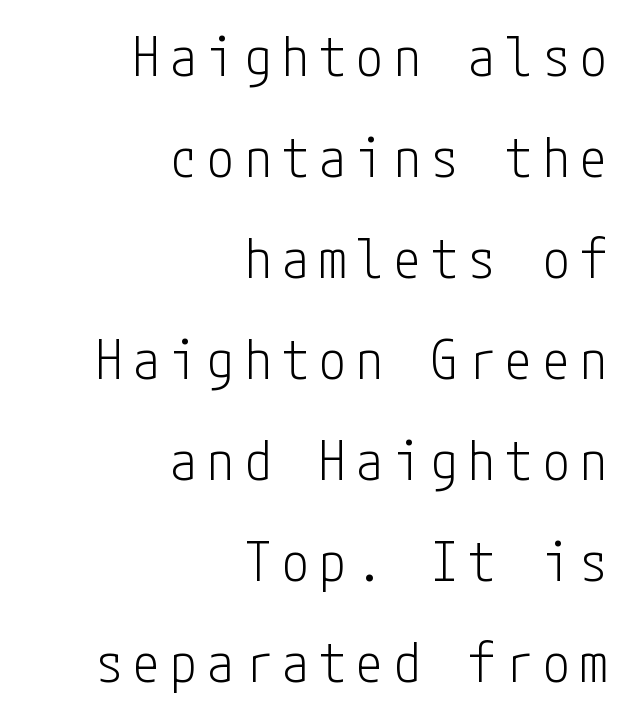
Q: Is the text bold? A: No.
Q: Is the text italic (slanted)? A: No, it is upright.
Q: Is the typeface a serif or a sans-serif typeface? A: Sans-serif.
Q: Is the text underlined? A: No.
Q: How is the paragraph aligned? A: Right-aligned.
Q: Width (condensed, normal, or wide)? A: Condensed.
Q: Stroke contrast? A: Low.
Q: x-height? A: Medium.
